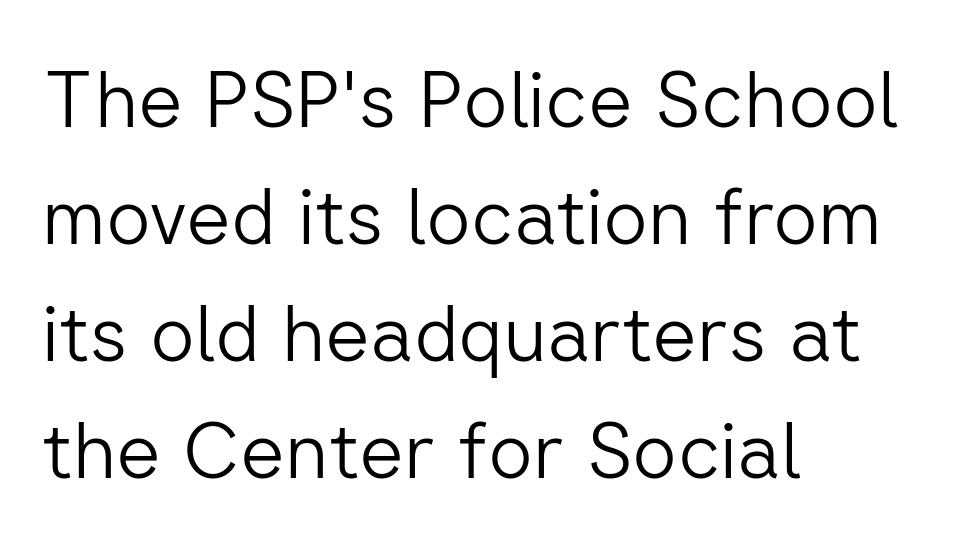
Q: Is the text bold? A: No.
Q: Is the text italic (slanted)? A: No, it is upright.
Q: Is the typeface a serif or a sans-serif typeface? A: Sans-serif.
Q: Is the text underlined? A: No.
Q: How is the paragraph aligned? A: Left-aligned.
Q: Is the spacing between letters normal or unusually wide? A: Normal.
Q: Is the spacing between lines tight, normal or loose? A: Normal.
Q: Width (condensed, normal, or wide)? A: Normal.
Q: Stroke contrast? A: Low.
Q: x-height? A: Medium.
Q: Monospaced? A: No.
